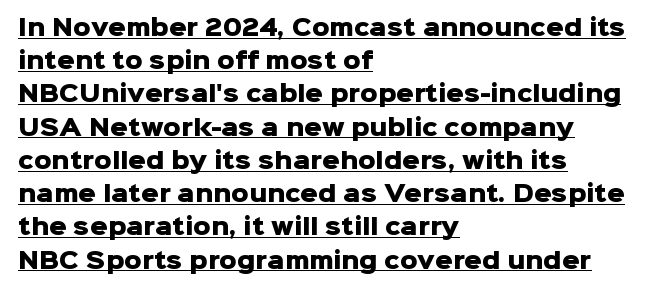
The text block is weighted toward the left margin, trailing off unevenly rightward. The rendering uses a moderate line-height, typical for paragraphs. A roman cut, with each character standing at attention. Heft: maximum for text — a bold. Does extra space separate the letters? No, they use regular spacing.
